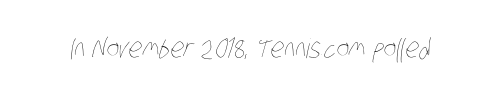
The image shows 27 px text type; set normal letter spacing, not underlined.
